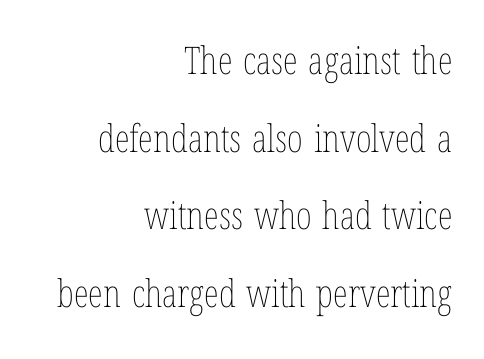
The image shows 38 px thin, condensed type, upright; set right-aligned, loose line spacing (2.04x), normal letter spacing, not underlined; low stroke contrast and a medium x-height.
